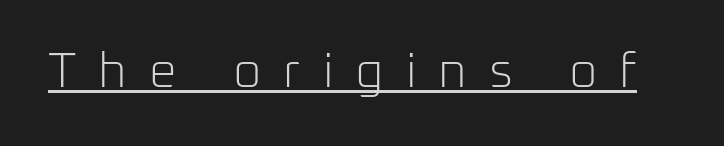
Q: Is the text bold? A: No.
Q: Is the text italic (slanted)? A: No, it is upright.
Q: Is the typeface a serif or a sans-serif typeface? A: Sans-serif.
Q: Is the text underlined? A: Yes.
Q: Is the spacing between letters normal or unusually wide? A: Unusually wide.
Q: Width (condensed, normal, or wide)? A: Normal.
Q: Stroke contrast? A: Low.
Q: x-height? A: Medium.
Q: Monospaced? A: No.
